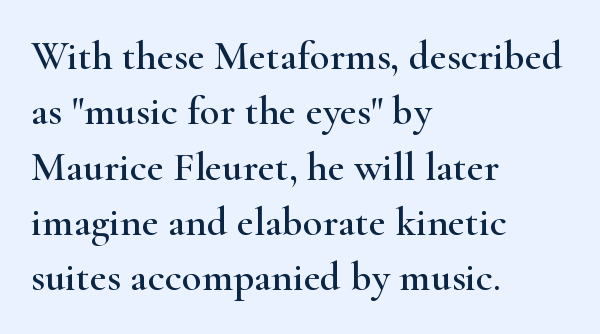
One glance says typical: line gaps are just what's usual. If you drew a line through each stem, it would be perfectly vertical. Characters follow at the spacing the type designer built in. Is this a fixed-width face? No — the glyphs have proportional, varying widths. Little horizontal feet cap the strokes, marking this as serif type.
